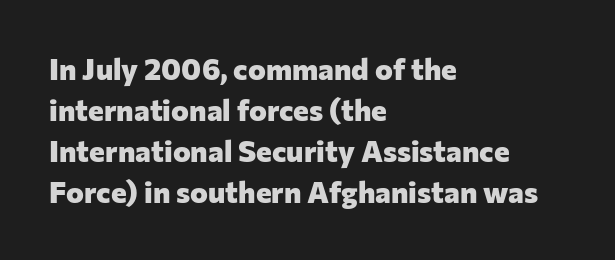
Q: Is the text bold? A: Yes.
Q: Is the text italic (slanted)? A: No, it is upright.
Q: Is the typeface a serif or a sans-serif typeface? A: Sans-serif.
Q: Is the text underlined? A: No.
Q: How is the paragraph aligned? A: Left-aligned.
Q: Is the spacing between letters normal or unusually wide? A: Normal.
Q: Is the spacing between lines tight, normal or loose? A: Normal.
Q: Width (condensed, normal, or wide)? A: Normal.
Q: Stroke contrast? A: Low.
Q: x-height? A: Medium.
Q: Monospaced? A: No.
